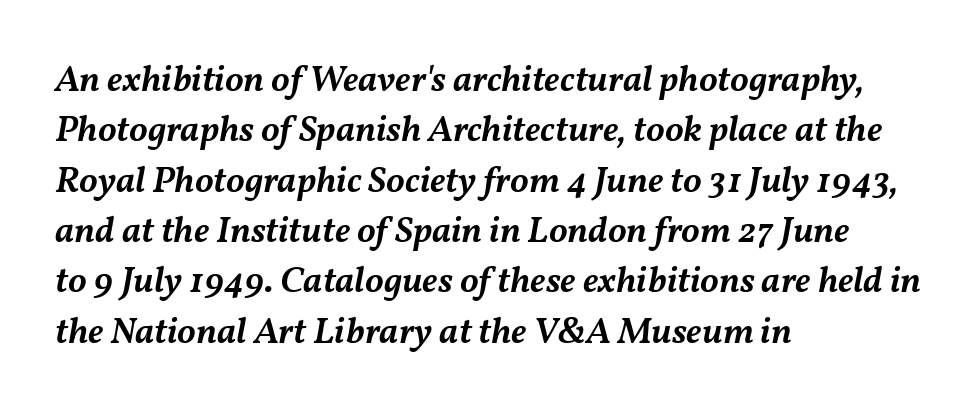
The image shows 37 px semibold type, italic (leaning right); set left-aligned, normal line spacing (1.36x), normal letter spacing, not underlined; medium stroke contrast and a medium x-height.
